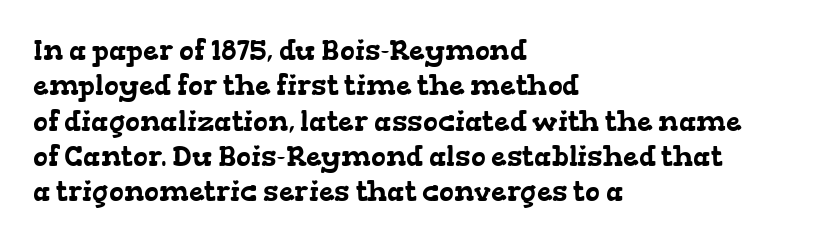
Q: Is the typeface a serif or a sans-serif typeface? A: Serif.
Q: Is the text underlined? A: No.
Q: How is the paragraph aligned? A: Left-aligned.
Q: Is the spacing between letters normal or unusually wide? A: Normal.
Q: Is the spacing between lines tight, normal or loose? A: Normal.
Q: Width (condensed, normal, or wide)? A: Wide.
Q: Stroke contrast? A: Low.
Q: x-height? A: Medium.
Q: Monospaced? A: No.
